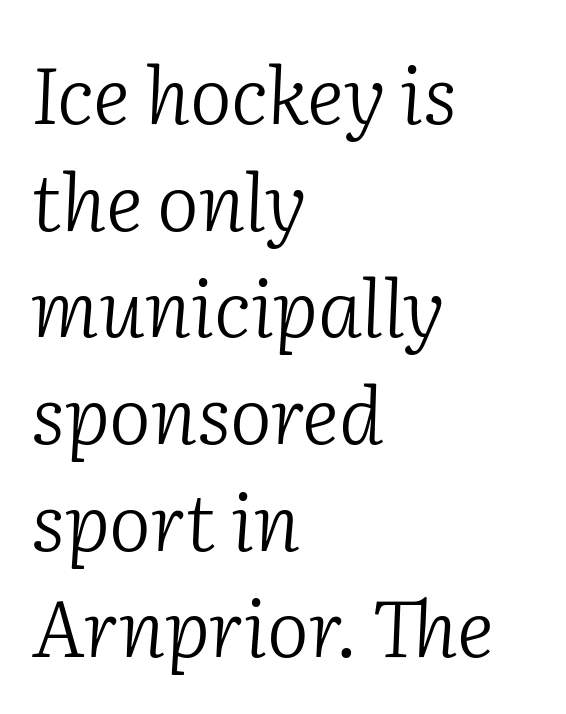
Q: Is the text bold? A: No.
Q: Is the text italic (slanted)? A: Yes, it leans right by about 2 degrees.
Q: Is the typeface a serif or a sans-serif typeface? A: Serif.
Q: Is the text underlined? A: No.
Q: How is the paragraph aligned? A: Left-aligned.
Q: Is the spacing between letters normal or unusually wide? A: Normal.
Q: Is the spacing between lines tight, normal or loose? A: Normal.
Q: Width (condensed, normal, or wide)? A: Normal.
Q: Stroke contrast? A: Low.
Q: x-height? A: Medium.
Q: Monospaced? A: No.
